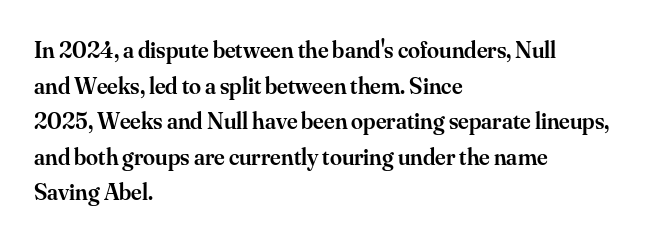
{"italic": "no", "bold": "semi", "underline": "no", "align": "left", "line_spacing": "normal", "line_spacing_ratio": 1.48, "letter_spacing": "normal", "letter_spacing_em": 0.0, "glyph_px": 24}
